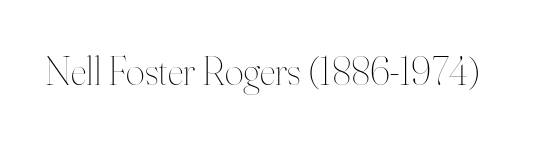
The image shows 40 px thin type, upright; set normal letter spacing, not underlined; high stroke contrast and a small x-height.
